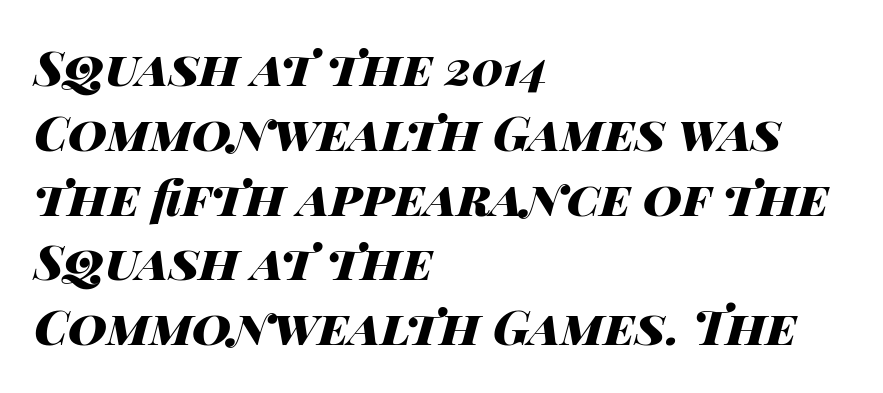
Does the copy run flush right? No — it runs flush left. Glyph-to-glyph distance matches everyday printed text. Is the type slanted? Yes — the strokes lean at a clear angle. Descenders are the only things crossing below the line.
